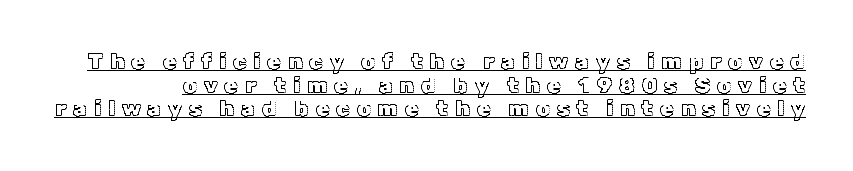
{"italic": "no", "underline": "yes", "line_spacing": "tight", "line_spacing_ratio": 1.07, "letter_spacing": "wide", "letter_spacing_em": 0.31, "glyph_px": 22}
